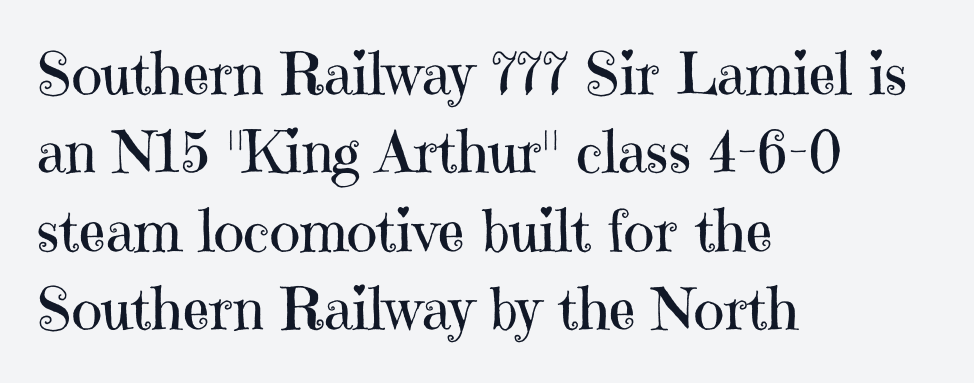
{"serif": "yes", "italic": "no", "bold": "no", "weight": "regular", "width": "normal", "stroke_contrast": "high", "x_height": "medium", "monospaced": "no", "underline": "no", "align": "left", "line_spacing": "normal", "line_spacing_ratio": 1.35, "letter_spacing": "normal", "letter_spacing_em": 0.0, "glyph_px": 58}
